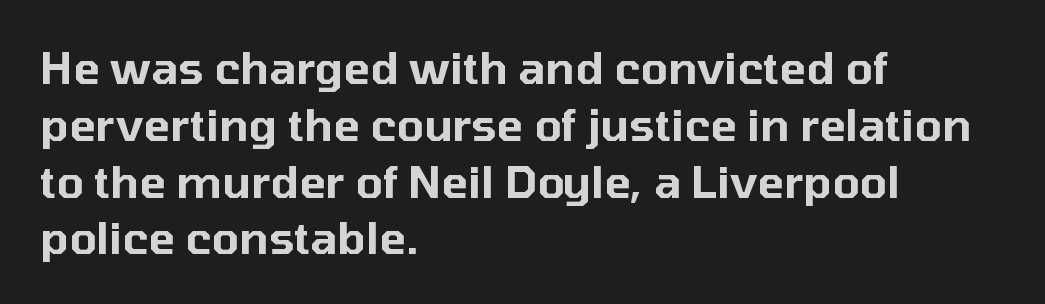
The image shows 44 px sans-serif type, upright; set left-aligned, normal line spacing (1.29x), normal letter spacing, not underlined; low stroke contrast and a medium x-height.
